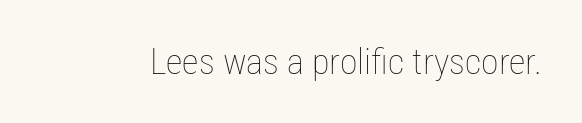
The passage shown is not underscored anywhere. The face used here is proportionally spaced, like ordinary book or web type. A light-to-regular cut is what we see here. Posture: straight, roman, zero tilt. This rendering leaves character spacing at its baseline value.
